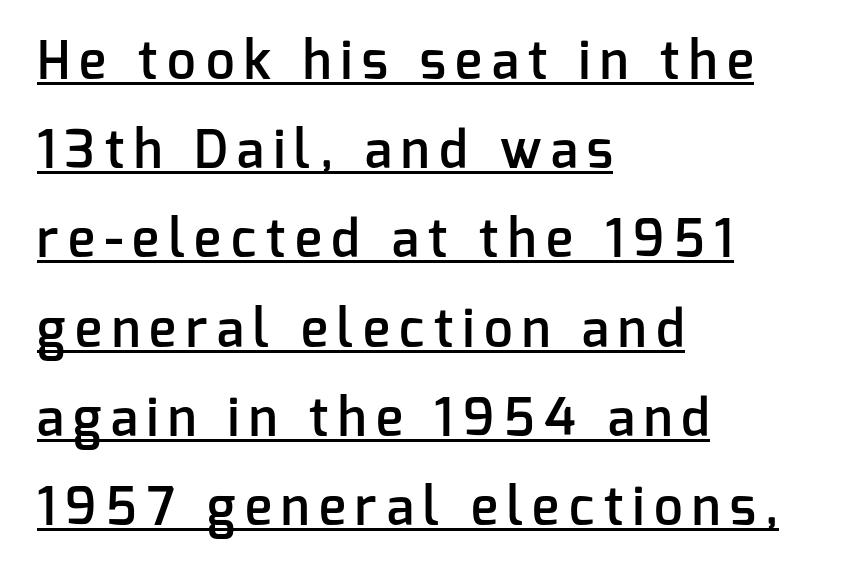
The image shows 51 px semibold sans-serif type, upright; set left-aligned, line spacing 1.75x, underlined; low stroke contrast and a medium x-height.
